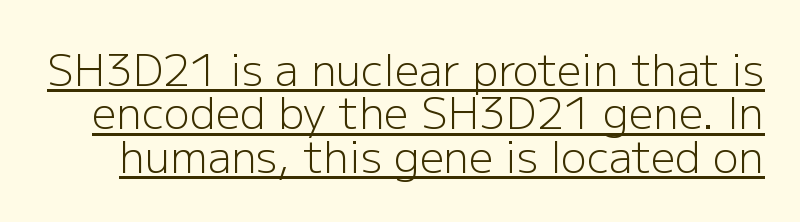
{"serif": "no", "italic": "no", "bold": "no", "weight": "light", "width": "normal", "stroke_contrast": "low", "x_height": "medium", "monospaced": "no", "underline": "yes", "line_spacing": "tight", "line_spacing_ratio": 1.01, "letter_spacing": "normal", "letter_spacing_em": 0.0, "glyph_px": 43}
